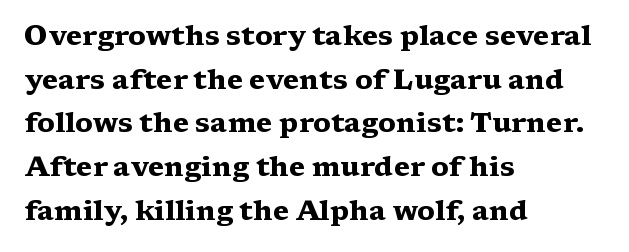
The image shows 28 px heavy, wide serif type, upright; set left-aligned, normal line spacing (1.56x), normal letter spacing, not underlined; medium stroke contrast and a medium x-height.
